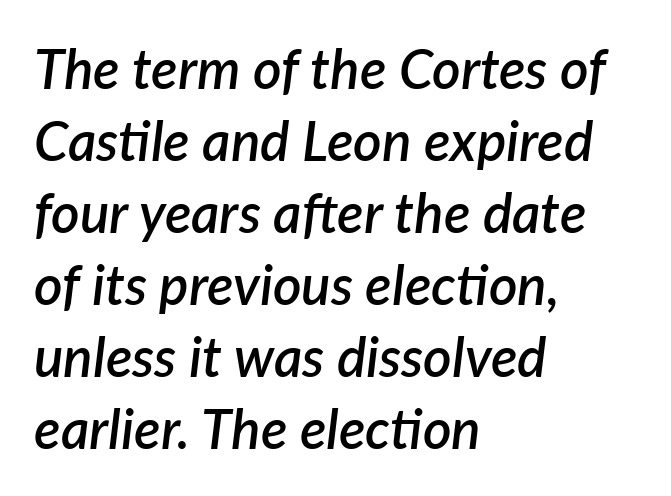
The image shows 55 px semibold type, italic (leaning right); set left-aligned, normal line spacing (1.31x), normal letter spacing, not underlined; low stroke contrast and a medium x-height.
